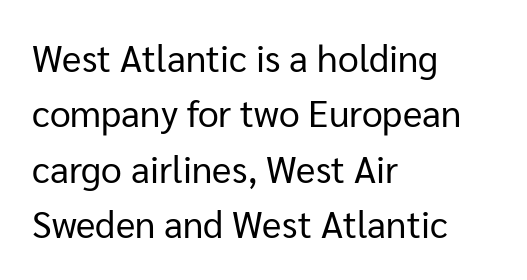
{"serif": "no", "italic": "no", "bold": "no", "weight": "regular", "width": "normal", "stroke_contrast": "low", "x_height": "medium", "monospaced": "no", "underline": "no", "align": "left", "line_spacing": "normal", "line_spacing_ratio": 1.5, "letter_spacing": "normal", "letter_spacing_em": 0.0, "glyph_px": 37}
